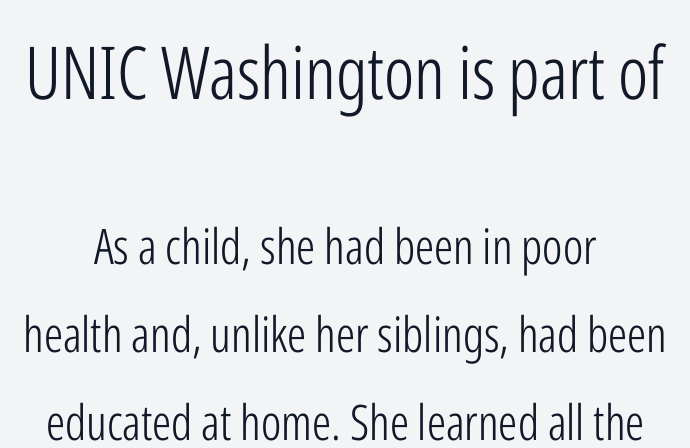
The image shows 73 px light, condensed sans-serif type, upright; set centered, line spacing 1.8x, normal letter spacing, not underlined; the first (top) block is 1.49x larger; low stroke contrast and a medium x-height.
